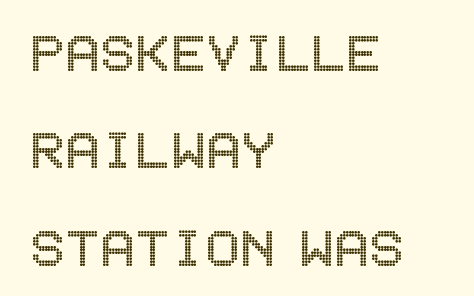
{"italic": "no", "width": "condensed", "x_height": "large", "underline": "no", "align": "left", "line_spacing": "normal", "line_spacing_ratio": 1.5, "letter_spacing": "normal", "letter_spacing_em": 0.0, "glyph_px": 65}
